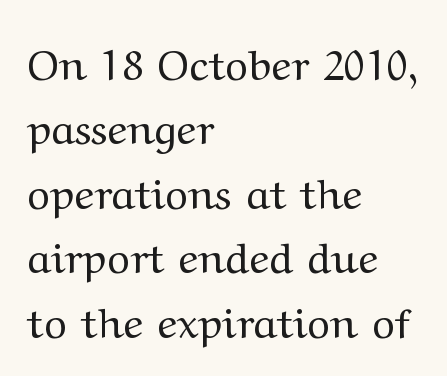
Leftover space on each line is placed entirely after the last word. Looks like regular typesetting: each glyph gets only the width it needs. Honestly, the row spacing looks completely unremarkable. Weight: not bold — regular or lighter. Short note: letters normally spaced.
